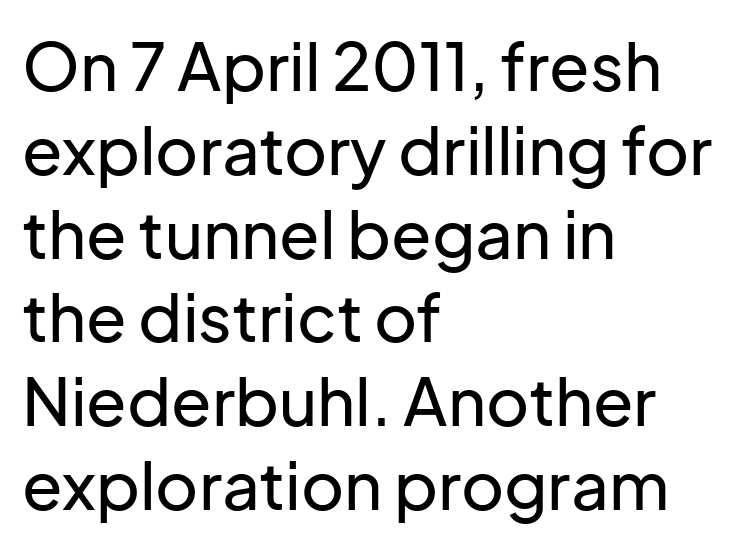
{"serif": "no", "italic": "no", "width": "normal", "stroke_contrast": "low", "x_height": "medium", "monospaced": "no", "underline": "no", "align": "left", "line_spacing": "normal", "line_spacing_ratio": 1.27, "letter_spacing": "normal", "letter_spacing_em": 0.0, "glyph_px": 66}
